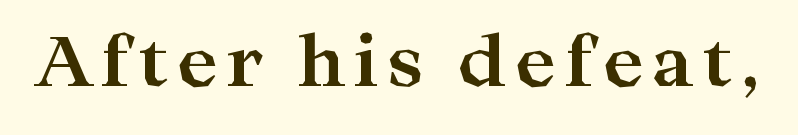
Q: Is the text bold? A: Yes.
Q: Is the text italic (slanted)? A: No, it is upright.
Q: Is the typeface a serif or a sans-serif typeface? A: Serif.
Q: Is the text underlined? A: No.
Q: Width (condensed, normal, or wide)? A: Wide.
Q: Stroke contrast? A: High.
Q: x-height? A: Medium.
Q: Monospaced? A: No.
